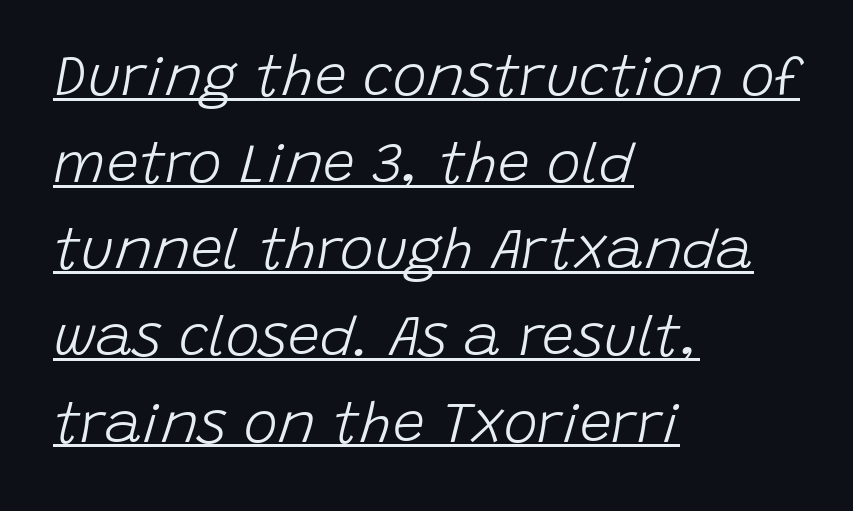
The image shows 57 px light type, italic (leaning right); set left-aligned, normal line spacing (1.52x), normal letter spacing, underlined; low stroke contrast and a large x-height.
